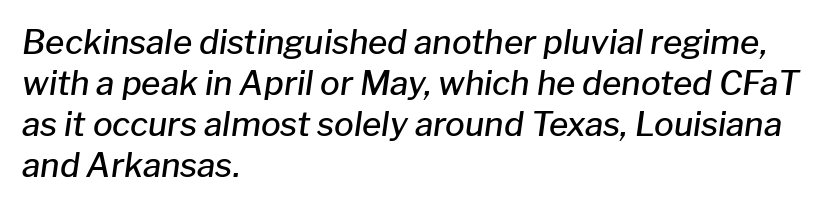
{"italic": "yes", "lean": "right", "slant_degrees": 8, "bold": "semi", "weight": "semibold", "width": "normal", "stroke_contrast": "low", "x_height": "medium", "monospaced": "no", "underline": "no", "align": "left", "line_spacing_ratio": 1.24, "letter_spacing": "normal", "letter_spacing_em": 0.0, "glyph_px": 33}
